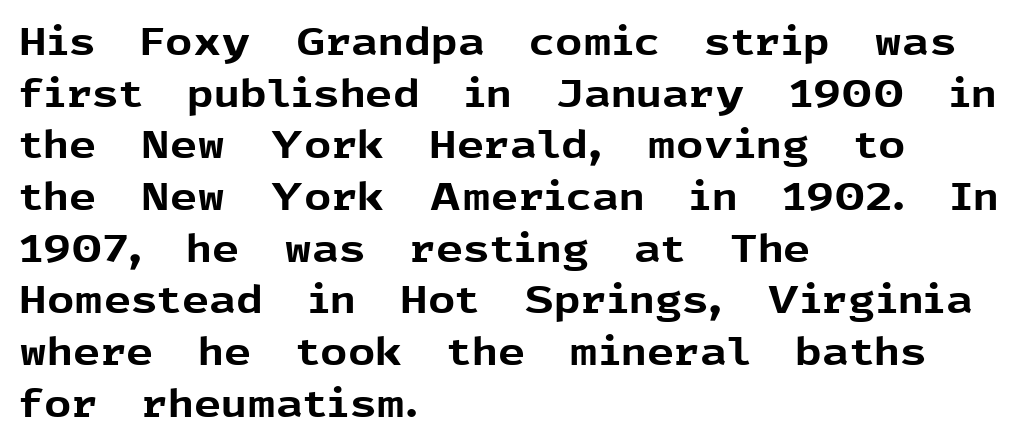
{"serif": "no", "italic": "no", "bold": "yes", "weight": "bold", "width": "normal", "x_height": "medium", "monospaced": "no", "underline": "no", "align": "left", "line_spacing": "normal", "line_spacing_ratio": 1.36, "letter_spacing": "normal", "letter_spacing_em": 0.0, "glyph_px": 38}
